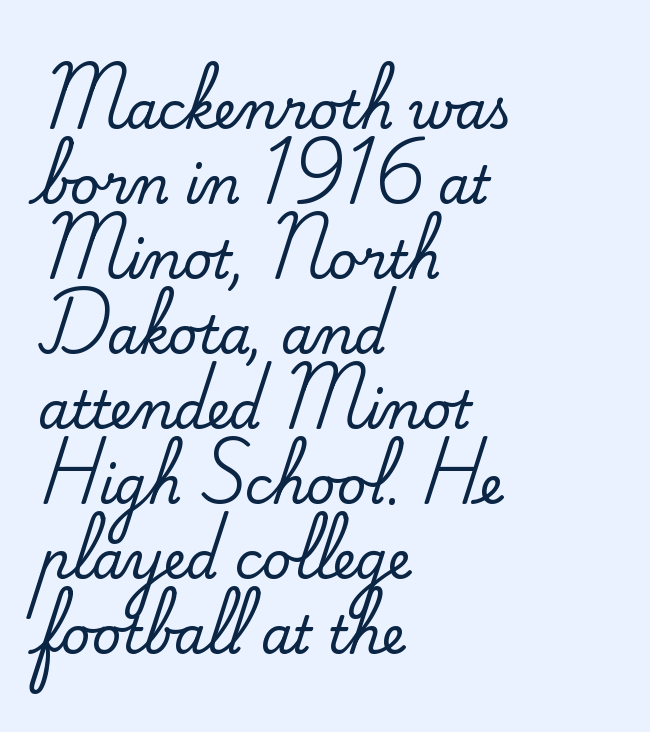
Q: Is the text italic (slanted)? A: Yes.
Q: Is the typeface a serif or a sans-serif typeface? A: Serif.
Q: Is the text underlined? A: No.
Q: How is the paragraph aligned? A: Left-aligned.
Q: Is the spacing between letters normal or unusually wide? A: Normal.
Q: Is the spacing between lines tight, normal or loose? A: Normal.
Q: Width (condensed, normal, or wide)? A: Normal.
Q: Stroke contrast? A: Medium.
Q: x-height? A: Small.
Q: Monospaced? A: No.
